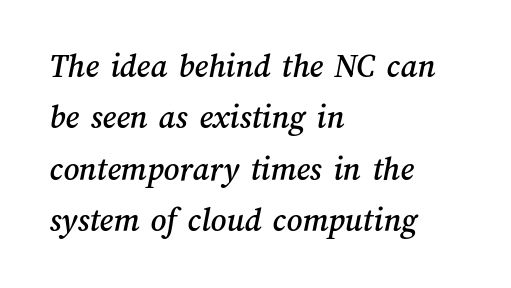
Q: Is the text underlined? A: No.
Q: How is the paragraph aligned? A: Left-aligned.
Q: Is the spacing between letters normal or unusually wide? A: Normal.
Q: Is the spacing between lines tight, normal or loose? A: Normal.
Q: Width (condensed, normal, or wide)? A: Normal.
Q: Stroke contrast? A: Medium.
Q: x-height? A: Medium.
Q: Monospaced? A: No.
